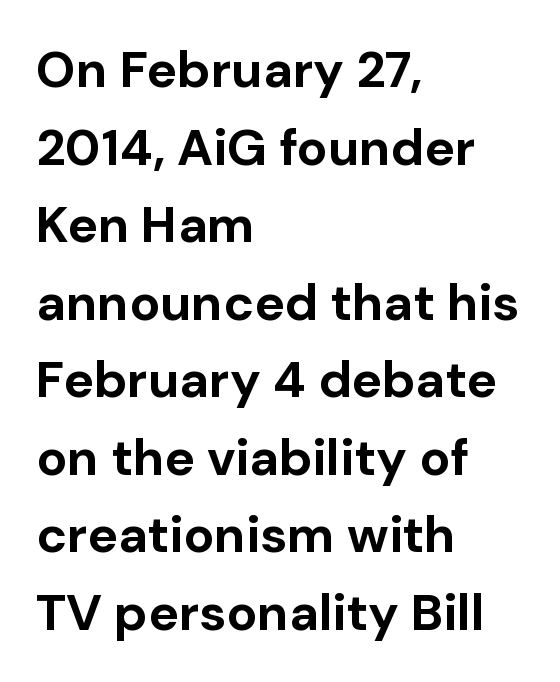
{"serif": "no", "italic": "no", "bold": "yes", "weight": "bold", "width": "normal", "stroke_contrast": "low", "x_height": "medium", "monospaced": "no", "underline": "no", "align": "left", "line_spacing": "normal", "line_spacing_ratio": 1.52, "letter_spacing": "normal", "letter_spacing_em": 0.0, "glyph_px": 51}
